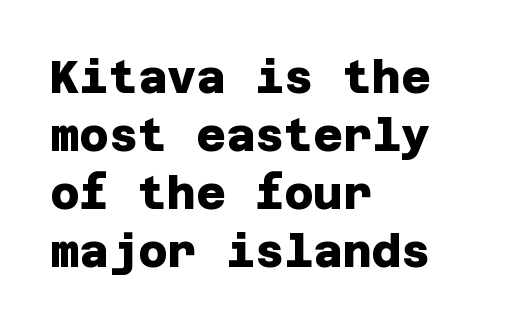
The image shows 45 px heavy sans-serif type; set left-aligned, normal line spacing (1.29x), normal letter spacing, not underlined; low stroke contrast and a large x-height.
